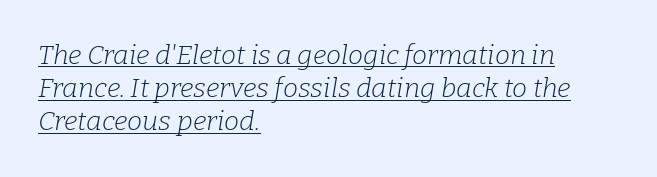
{"italic": "yes", "lean": "right", "slant_degrees": 9, "bold": "no", "underline": "yes", "align": "left", "line_spacing_ratio": 1.23, "letter_spacing": "normal", "letter_spacing_em": 0.0, "glyph_px": 27}
